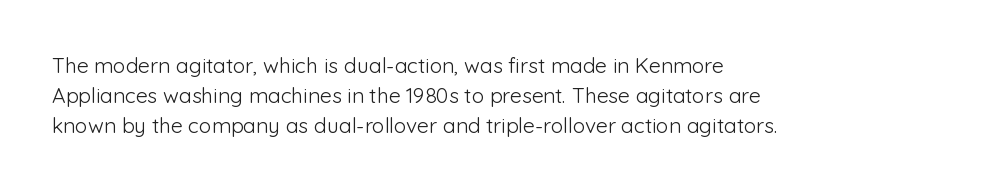
Quick note: interline space is typical. Nothing unusual about the tracking: characters are spaced as the font intends. Unmarked baselines from the first word to the last. No italicization has been applied; the sample stays upright.
